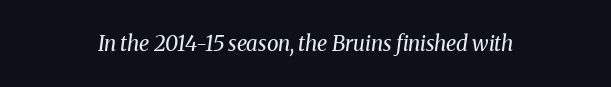
The image shows 21 px text type, italic (leaning right); set normal letter spacing, not underlined.
